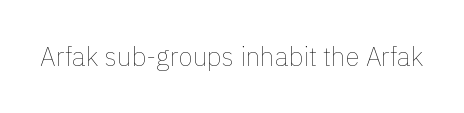
A roman cut, with each character standing at attention. Decoration check: the copy has no underline. The gaps between neighbouring characters are ordinary and unremarkable. Bold? No — there's no thickening of the strokes.
